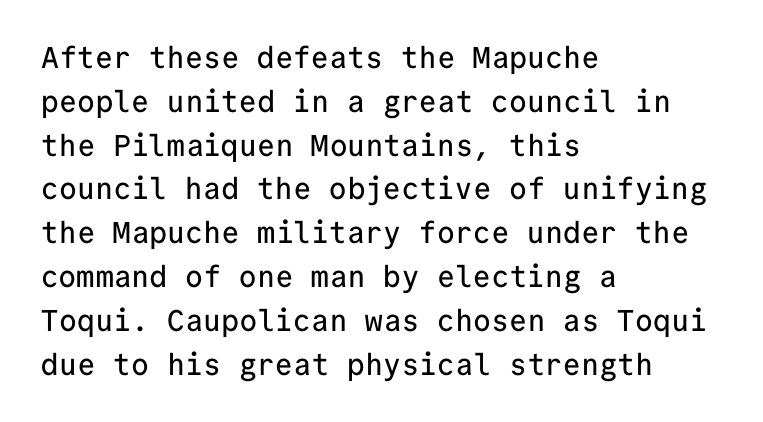
Q: Is the text italic (slanted)? A: No, it is upright.
Q: Is the typeface a serif or a sans-serif typeface? A: Sans-serif.
Q: Is the text underlined? A: No.
Q: How is the paragraph aligned? A: Left-aligned.
Q: Is the spacing between letters normal or unusually wide? A: Normal.
Q: Is the spacing between lines tight, normal or loose? A: Normal.
Q: Width (condensed, normal, or wide)? A: Normal.
Q: Stroke contrast? A: Low.
Q: x-height? A: Medium.
Q: Monospaced? A: Yes.
